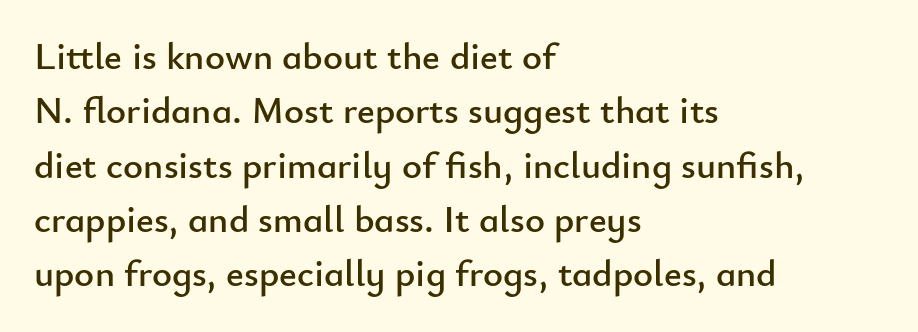
Q: Is the text italic (slanted)? A: No, it is upright.
Q: Is the typeface a serif or a sans-serif typeface? A: Sans-serif.
Q: Is the text underlined? A: No.
Q: How is the paragraph aligned? A: Left-aligned.
Q: Is the spacing between letters normal or unusually wide? A: Normal.
Q: Is the spacing between lines tight, normal or loose? A: Normal.
Q: Width (condensed, normal, or wide)? A: Normal.
Q: Stroke contrast? A: Low.
Q: x-height? A: Small.
Q: Monospaced? A: No.
